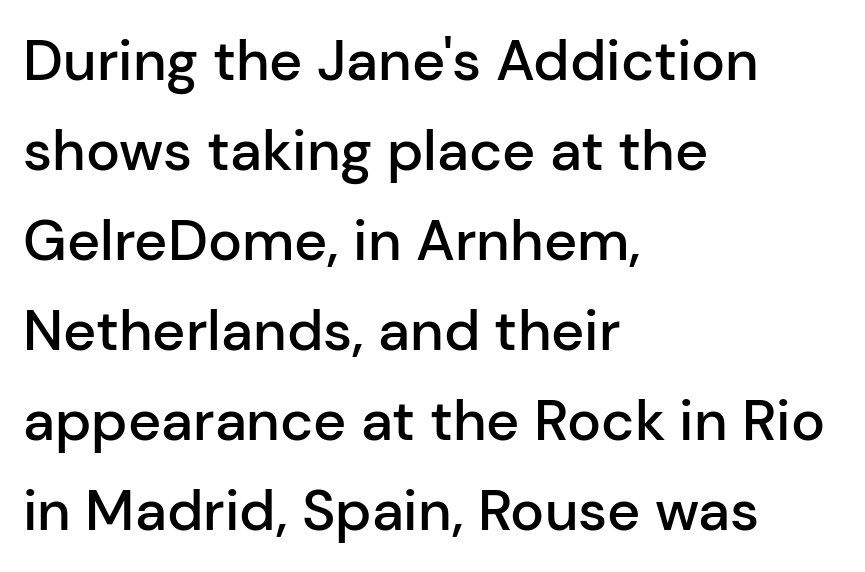
{"serif": "no", "italic": "no", "bold": "semi", "weight": "semibold", "width": "normal", "stroke_contrast": "low", "x_height": "medium", "monospaced": "no", "underline": "no", "align": "left", "line_spacing": "normal", "line_spacing_ratio": 1.58, "letter_spacing": "normal", "letter_spacing_em": 0.0, "glyph_px": 57}
